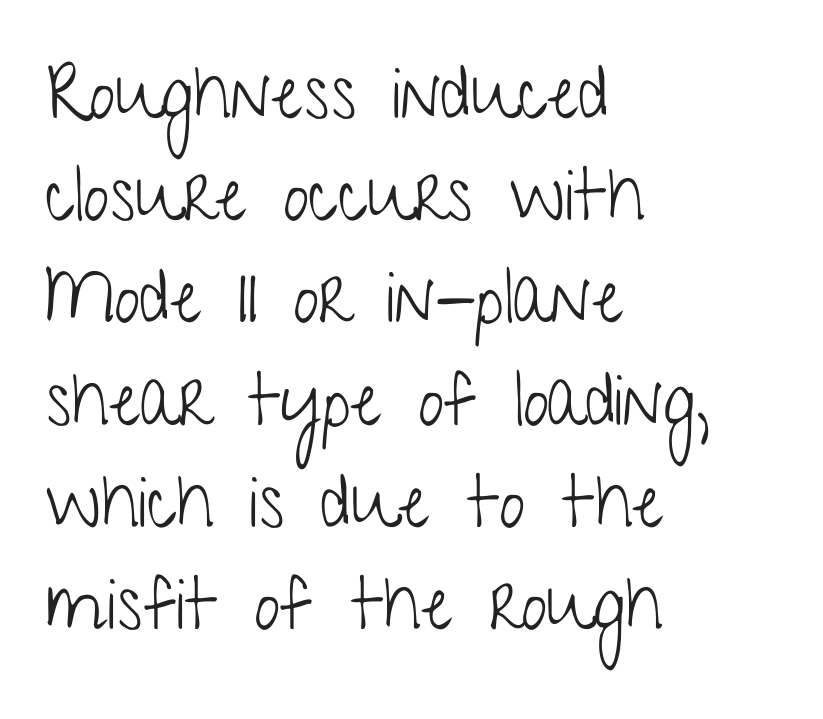
No chunkiness to these letters — they're not bold. Character widths vary here, with narrow letters taking less room than wide ones. How would I describe the line gaps? Plain and ordinary. A typesetter would label this face a sans.
